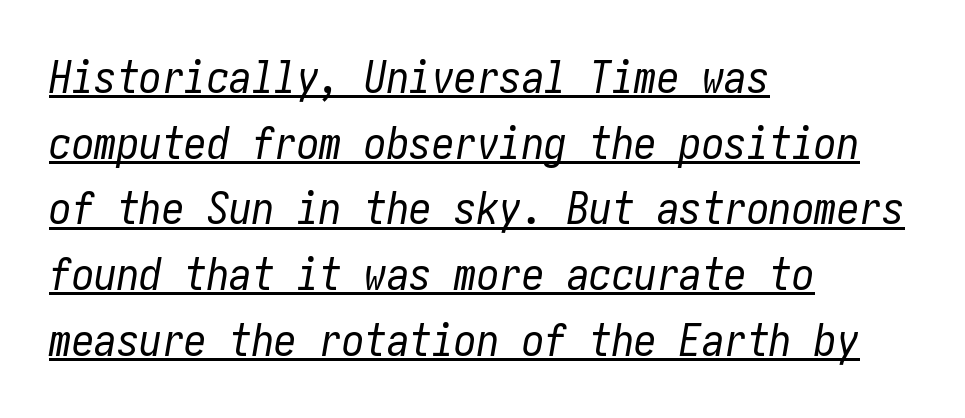
Q: Is the text bold? A: No.
Q: Is the text italic (slanted)? A: Yes, it leans right by about 10 degrees.
Q: Is the text underlined? A: Yes.
Q: How is the paragraph aligned? A: Left-aligned.
Q: Is the spacing between letters normal or unusually wide? A: Normal.
Q: Is the spacing between lines tight, normal or loose? A: Normal.
Q: Width (condensed, normal, or wide)? A: Condensed.
Q: Stroke contrast? A: Low.
Q: x-height? A: Medium.
